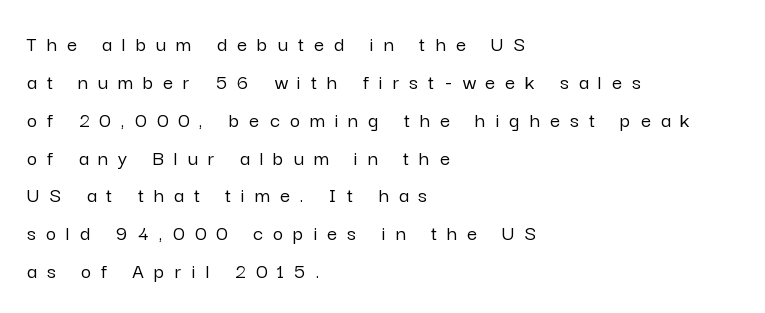
Q: Is the text italic (slanted)? A: No, it is upright.
Q: Is the text underlined? A: No.
Q: How is the paragraph aligned? A: Left-aligned.
Q: Is the spacing between letters normal or unusually wide? A: Unusually wide.
